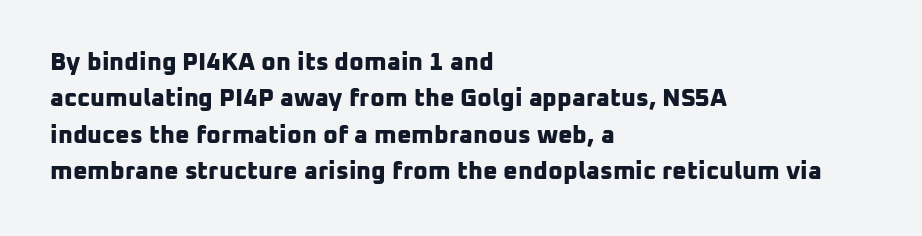
Q: Is the text bold? A: Yes.
Q: Is the text underlined? A: No.
Q: How is the paragraph aligned? A: Left-aligned.
Q: Is the spacing between letters normal or unusually wide? A: Normal.
Q: Is the spacing between lines tight, normal or loose? A: Normal.
